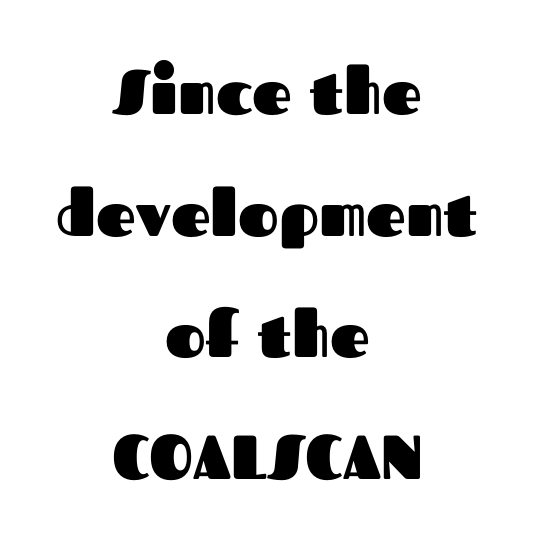
The image shows 62 px heavy sans-serif type, upright; set centered, loose line spacing (1.96x), normal letter spacing, not underlined; medium stroke contrast and a medium x-height.
